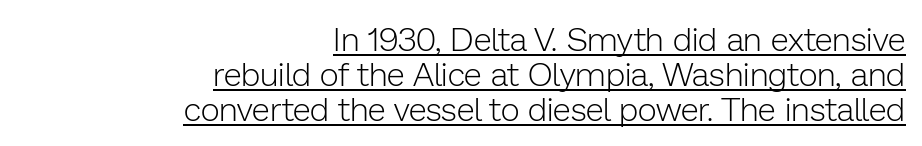
The image shows 33 px light sans-serif type, upright; set right-aligned, tight line spacing (1.06x), normal letter spacing, underlined; low stroke contrast and a medium x-height.
